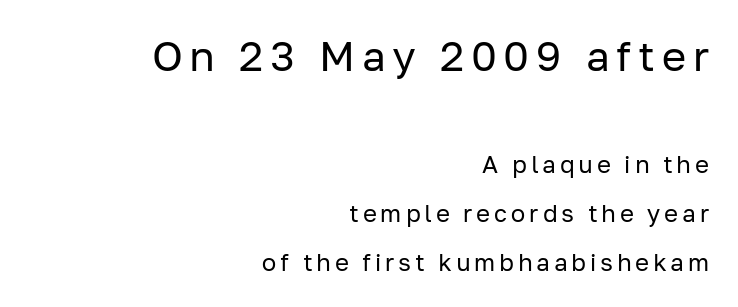
{"serif": "no", "italic": "no", "bold": "no", "weight": "regular", "width": "normal", "stroke_contrast": "low", "x_height": "medium", "monospaced": "no", "underline": "no", "align": "right", "line_spacing": "loose", "line_spacing_ratio": 2.05, "larger_block": "first", "size_ratio": 1.75, "glyph_px": 42}
